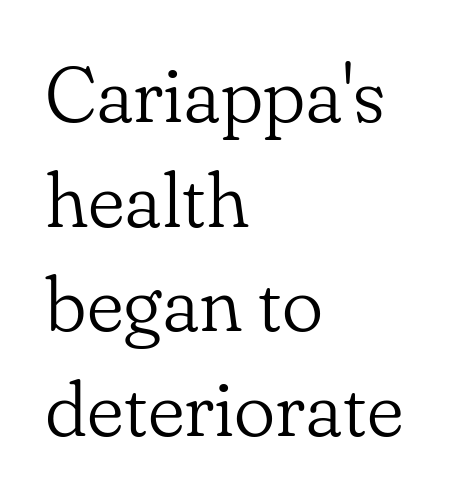
These glyphs show unthickened strokes, regular width or finer. This rendering features lettering with no underline. Whoever set this chose a conventional vertical rhythm. How are the letters spaced? Ordinarily, with no added tracking. Posture: straight, roman, zero tilt. In CSS terms this would be text-align: left.
